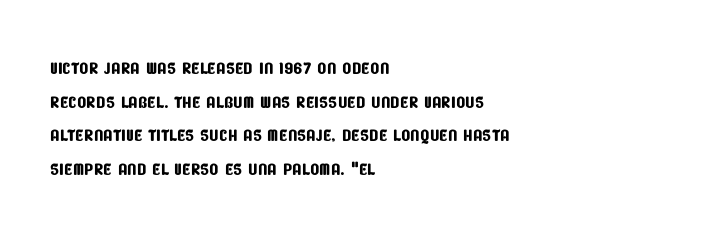
{"underline": "no", "align": "left", "line_spacing": "normal", "line_spacing_ratio": 1.4, "letter_spacing": "normal", "letter_spacing_em": 0.0, "glyph_px": 24}
